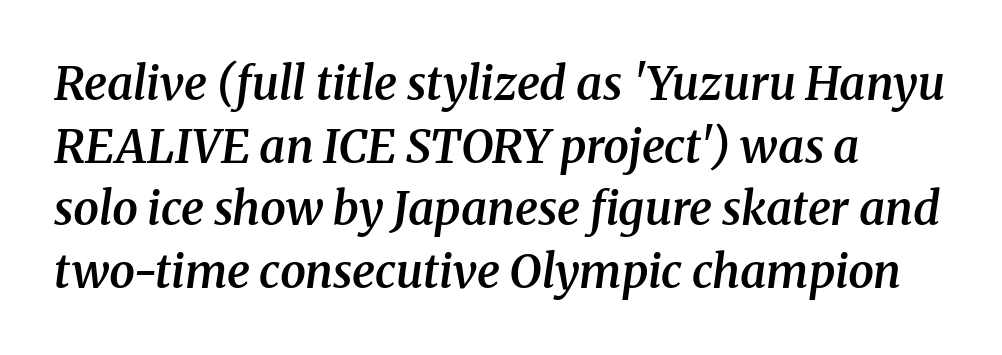
The image shows 46 px semibold serif type, italic (leaning right); set normal line spacing (1.36x), normal letter spacing, not underlined; medium stroke contrast and a medium x-height.
